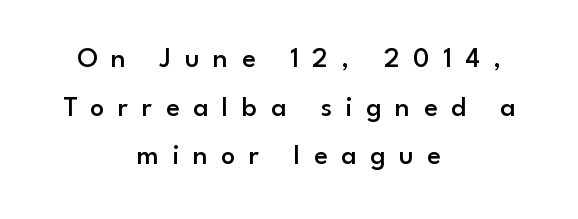
The image shows 28 px semibold sans-serif type, upright; set centered, line spacing 1.74x, unusually wide letter spacing (+0.49 em), not underlined; low stroke contrast and a small x-height.
